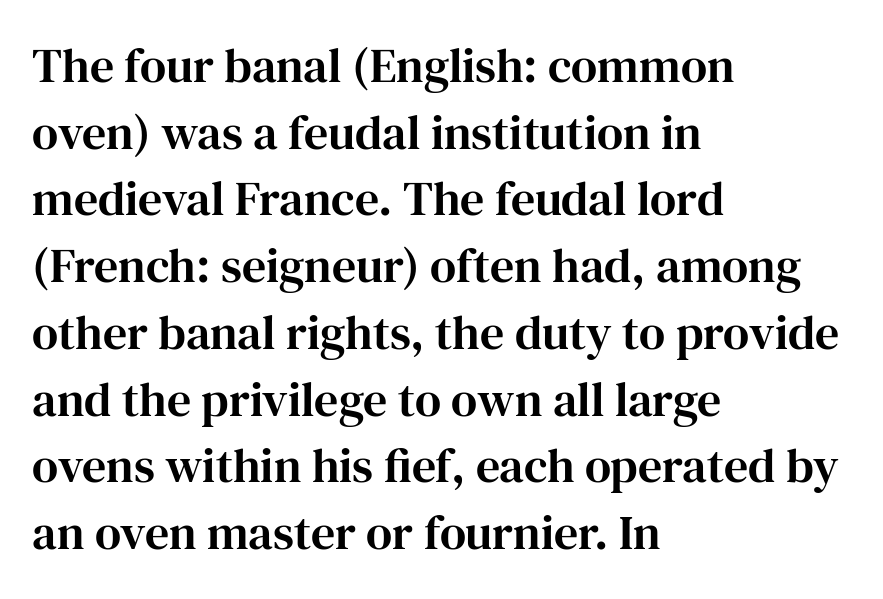
Every stem runs plumb, perpendicular to the baseline. The gaps between neighbouring characters are ordinary and unremarkable. Each letter keeps its own natural width here, so spacing adapts to shape. Yep, those are serifs on the letters.
